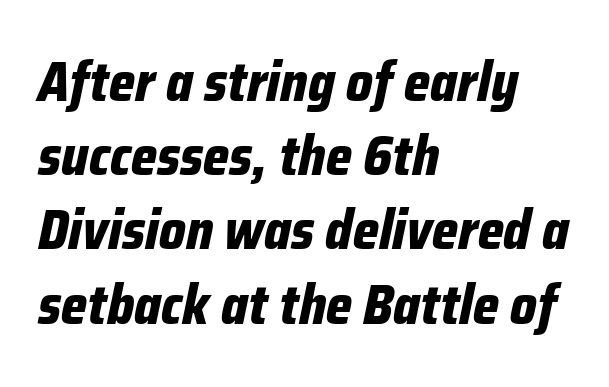
It's the slanting kind of type. In terms of letterspacing, this is plain default setting. One-word summary of the alignment: left. Beneath every word, the page is bare. Do the characters align in a grid? No, the font is proportional.
